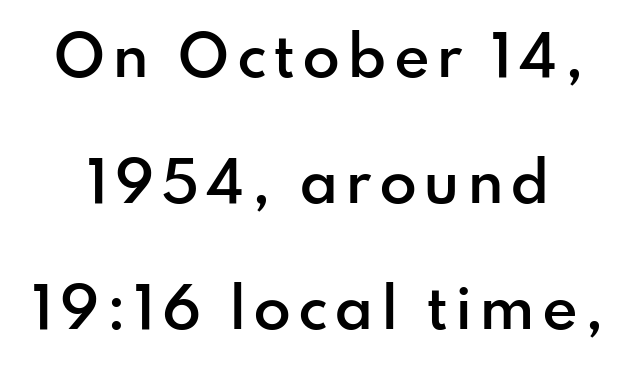
Grotesque or geometric, the face here clearly has no serifs. Check under the words: just untouched page. Is this a fixed-width face? No — the glyphs have proportional, varying widths. In terms of posture, this sample is upright.
